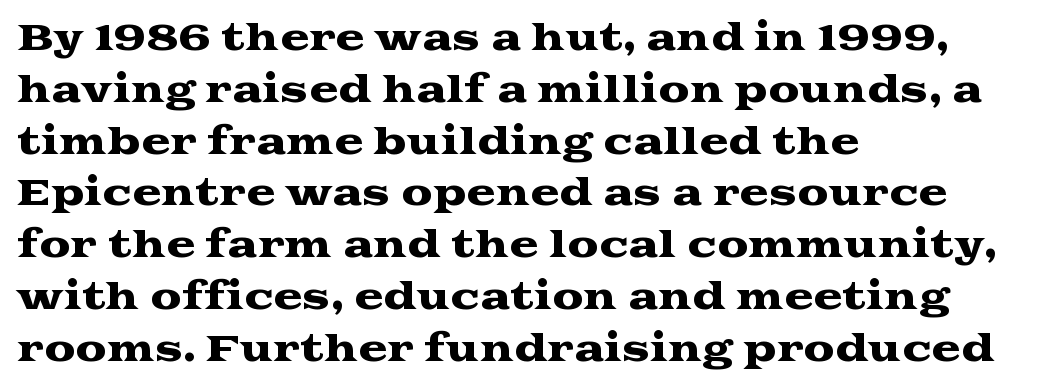
{"serif": "yes", "italic": "no", "width": "wide", "stroke_contrast": "medium", "x_height": "medium", "monospaced": "no", "underline": "no", "align": "left", "line_spacing": "normal", "line_spacing_ratio": 1.48, "letter_spacing": "normal", "letter_spacing_em": 0.0, "glyph_px": 35}
